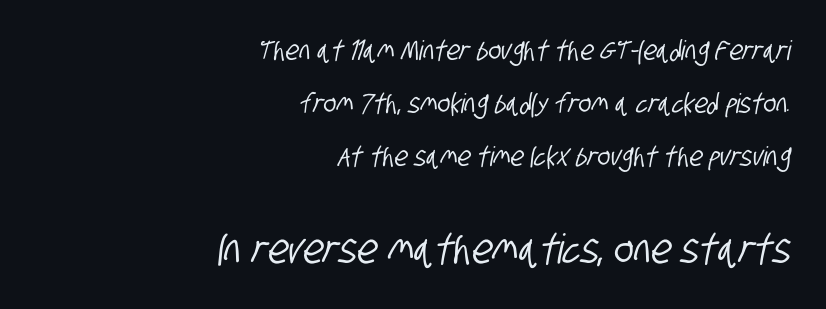
The image shows 41 px condensed sans-serif type; set right-aligned, loose line spacing (1.97x), normal letter spacing, not underlined; the second (bottom) block is 1.52x larger; low stroke contrast and a large x-height.
